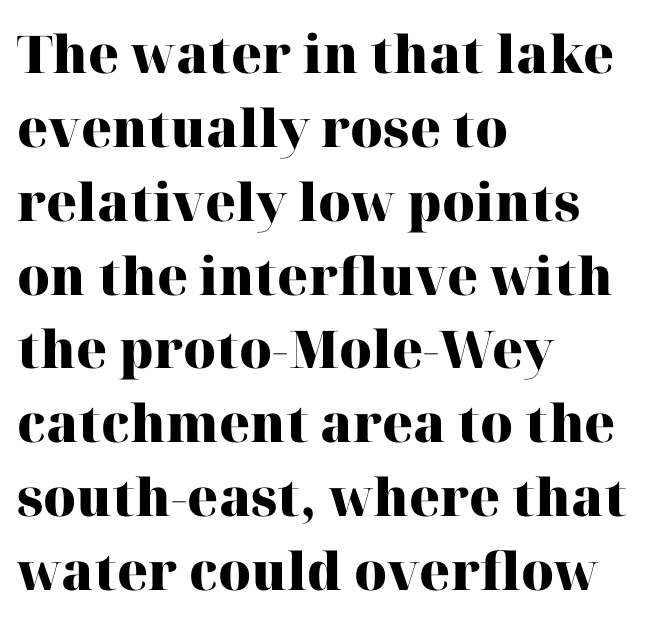
Spacing verdict: proportional, widths tailored to each character. Leading: standard. No extra tracking has been applied to these lines. Strong, thick strokes mark this as bold type.
